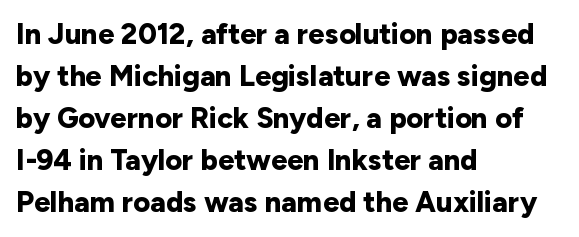
Q: Is the text bold? A: Yes.
Q: Is the text italic (slanted)? A: No, it is upright.
Q: Is the typeface a serif or a sans-serif typeface? A: Sans-serif.
Q: Is the text underlined? A: No.
Q: How is the paragraph aligned? A: Left-aligned.
Q: Is the spacing between letters normal or unusually wide? A: Normal.
Q: Is the spacing between lines tight, normal or loose? A: Normal.
Q: Width (condensed, normal, or wide)? A: Normal.
Q: Stroke contrast? A: Low.
Q: x-height? A: Medium.
Q: Monospaced? A: No.
